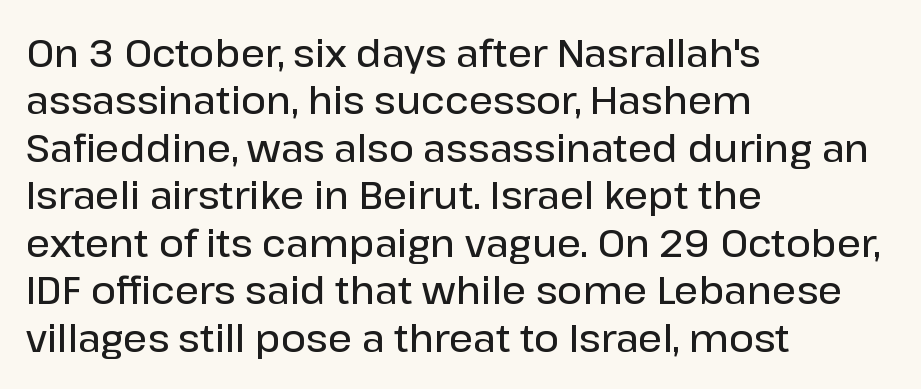
The gap between lines stays unmarked. Look at the stroke-to-counter ratio: somewhat heavy, a semibold. Italic? Not at all — the glyphs are vertical. You could not count columns in this text — the font is proportionally spaced. Compared with typical paragraphs, the rows here are spaced about the same.
